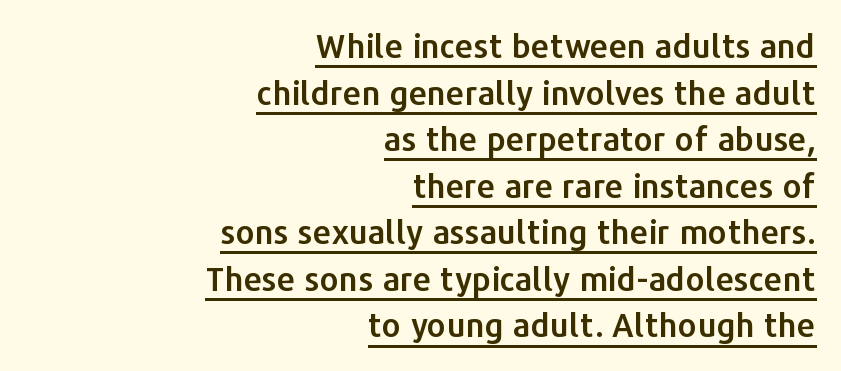
{"serif": "no", "italic": "no", "width": "normal", "stroke_contrast": "low", "x_height": "medium", "monospaced": "no", "underline": "yes", "align": "right", "line_spacing": "normal", "line_spacing_ratio": 1.41, "letter_spacing": "normal", "letter_spacing_em": 0.0, "glyph_px": 33}
